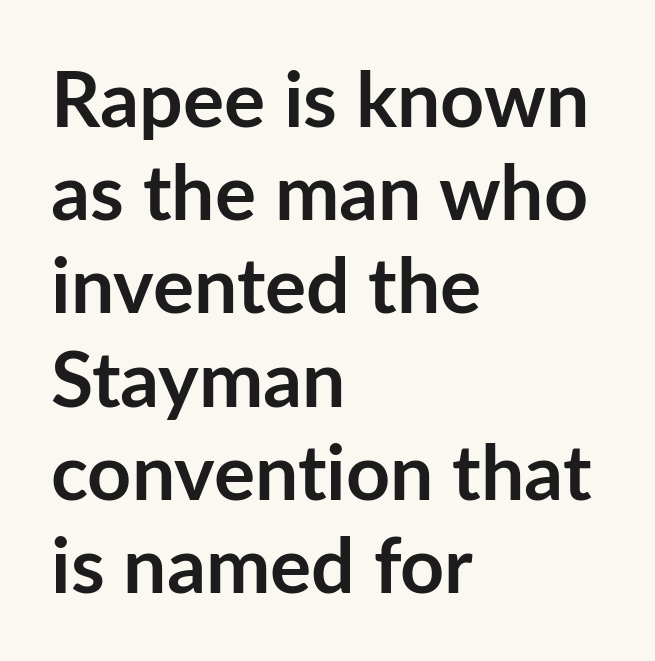
{"serif": "no", "italic": "no", "bold": "yes", "weight": "semibold", "width": "normal", "stroke_contrast": "low", "x_height": "medium", "monospaced": "no", "underline": "no", "align": "left", "line_spacing_ratio": 1.21, "letter_spacing": "normal", "letter_spacing_em": 0.0, "glyph_px": 77}
